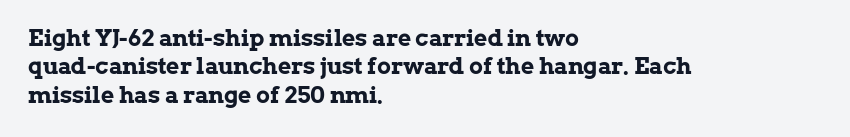
Q: Is the text bold? A: Yes.
Q: Is the text italic (slanted)? A: No, it is upright.
Q: Is the text underlined? A: No.
Q: How is the paragraph aligned? A: Left-aligned.
Q: Is the spacing between letters normal or unusually wide? A: Normal.
